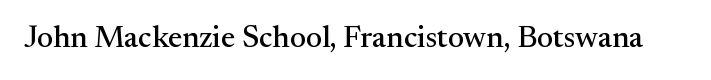
Descenders are the only things crossing below the line. Short note: letters normally spaced. Vertical strokes here are truly vertical. Here the designer chose a conventional face with non-uniform glyph widths.
